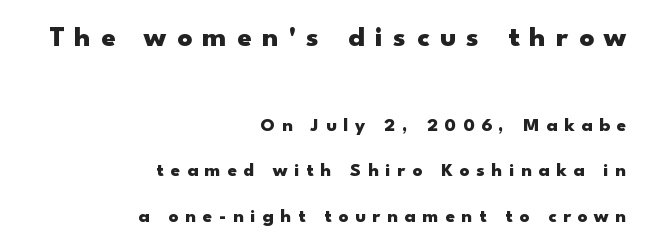
Caption: bold face, heavy strokes. Successive baselines arrive slowly, with a big drop between each. Each letter keeps its own natural width here, so spacing adapts to shape. Inter-character spacing is expanded well beyond the font's built-in metrics. Check where the strokes stop: nothing finishes them off — pure sans. If you squint, the top block still reads clearly — it's the larger of the two.
